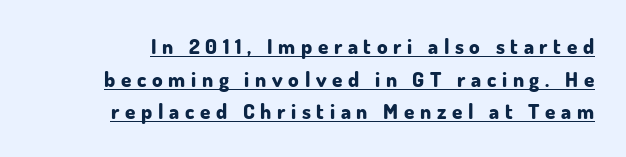
The image shows 21 px bold type, upright; set normal line spacing (1.55x), unusually wide letter spacing (+0.27 em), underlined.
